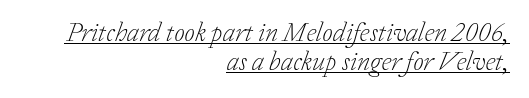
Slant detected: the letters are inclined. The gaps between neighbouring characters are ordinary and unremarkable. The specimen includes a rule beneath the text block's lines. Leftover space on each line is placed entirely before the opening word.
